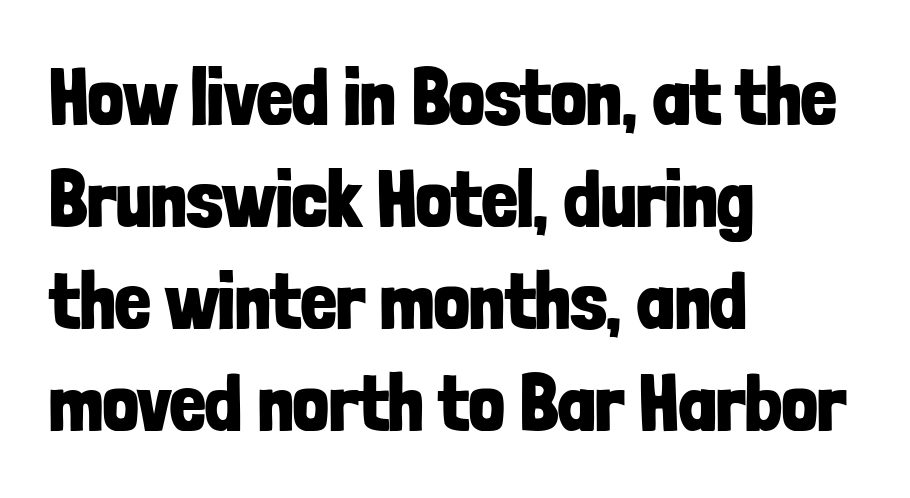
The lettering stays uniformly vertical, giving the passage a roman look. The horizontal fit of the characters is conventional and even. Line spacing here is normal. Here the designer chose a conventional face with non-uniform glyph widths. These lines are composed in type without serifs. Line starts are locked; line ends wander.
